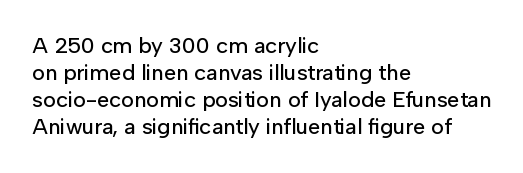
The horizontal fit of the characters is conventional and even. The typesetter chose a ragged-right arrangement here. Upright lettering throughout. The specimen omits any rule beneath the text block's lines.
